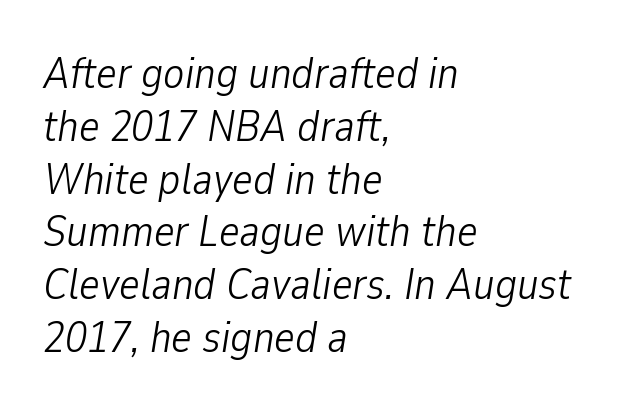
{"italic": "yes", "lean": "right", "slant_degrees": 9, "bold": "no", "weight": "light", "width": "condensed", "stroke_contrast": "low", "x_height": "medium", "monospaced": "no", "underline": "no", "align": "left", "line_spacing_ratio": 1.2, "letter_spacing": "normal", "letter_spacing_em": 0.0, "glyph_px": 44}
